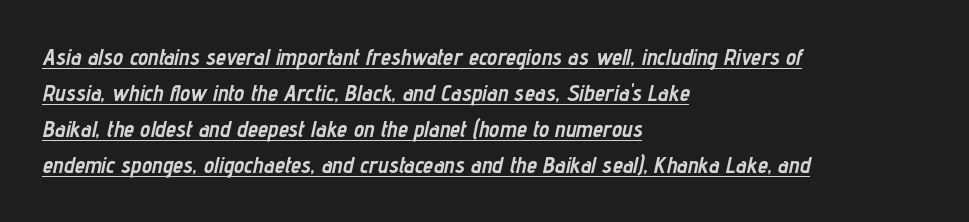
The image shows 23 px bold type, italic (leaning right); set left-aligned, normal line spacing (1.57x), normal letter spacing, underlined.
